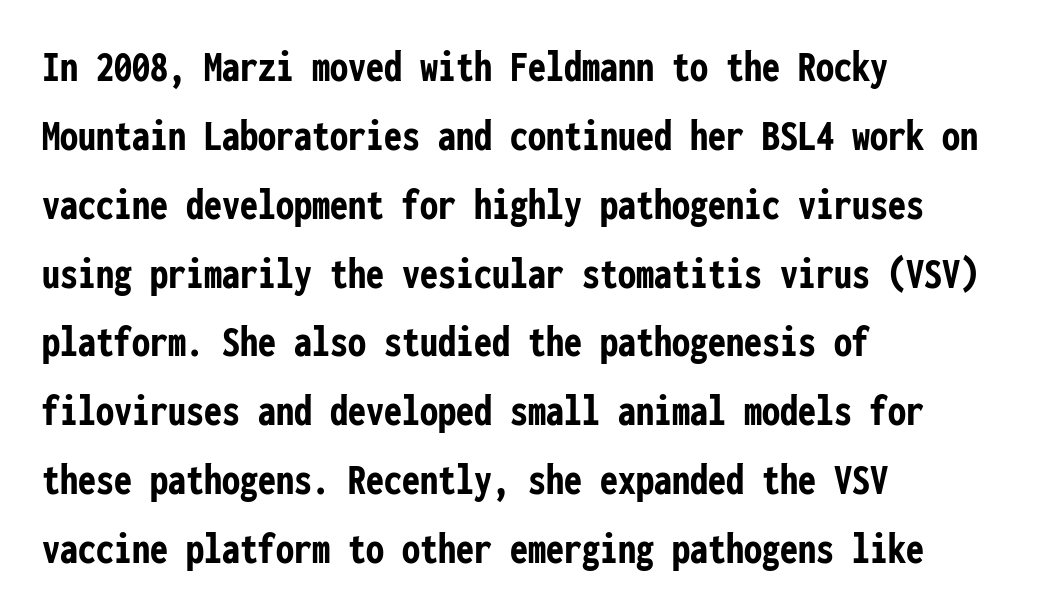
The image shows 45 px semibold, condensed sans-serif type, upright, monospaced; set left-aligned, normal line spacing (1.53x), normal letter spacing, not underlined; low stroke contrast and a medium x-height.
